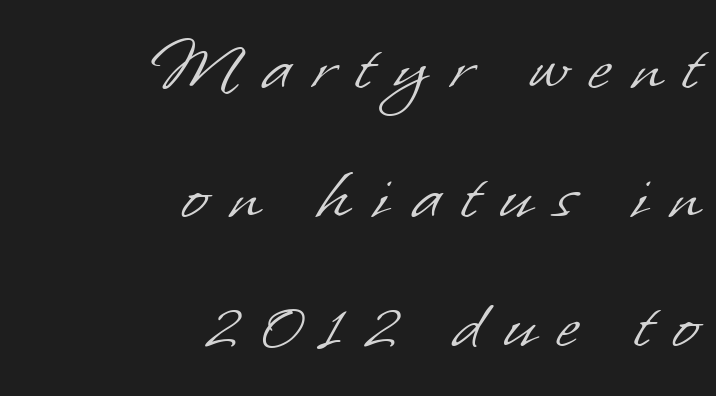
The image shows 79 px light sans-serif type; set right-aligned, normal line spacing (1.63x), unusually wide letter spacing (+0.28 em), not underlined; low stroke contrast and a small x-height.
